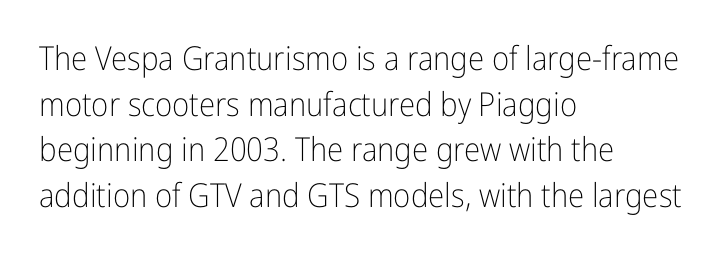
Stems and bowls with no extra thickness — not bold. Observe the absence of serifs on each vertical stroke in this sample. The foot of each line stays bare and open. In terms of letterspacing, this is plain default setting. The passage shown stacks its lines at a standard gap.
